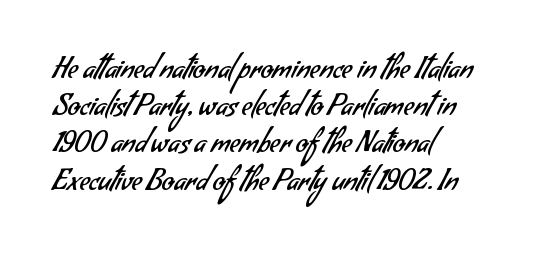
{"serif": "no", "bold": "no", "weight": "regular", "width": "normal", "stroke_contrast": "low", "x_height": "small", "monospaced": "no", "underline": "no", "align": "left", "line_spacing": "normal", "line_spacing_ratio": 1.33, "letter_spacing": "normal", "letter_spacing_em": 0.0, "glyph_px": 28}
